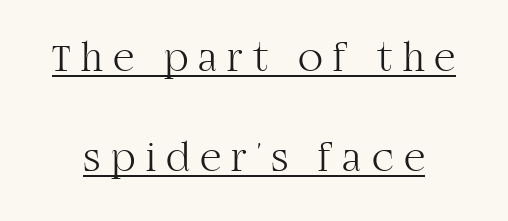
The image shows 41 px light serif type, upright; set loose line spacing (2.44x), unusually wide letter spacing (+0.25 em), underlined; high stroke contrast and a large x-height.
